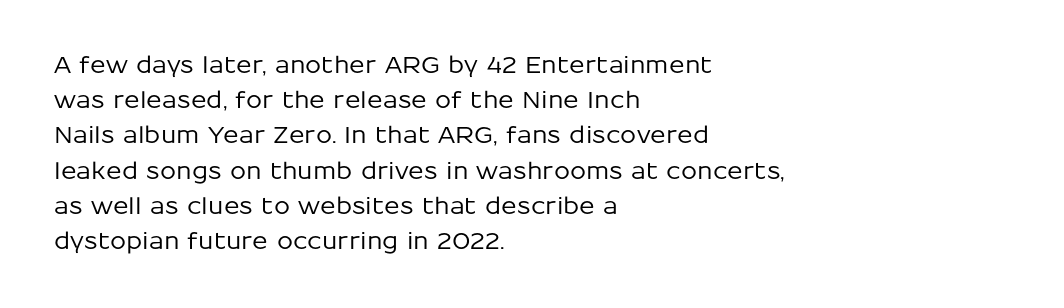
The designer left line spacing at the default. The face used here is rendered with its standard letterfit. The letters stand upright; this is a roman face. The rag falls on the right side of this text block. The words here are not underlined.
